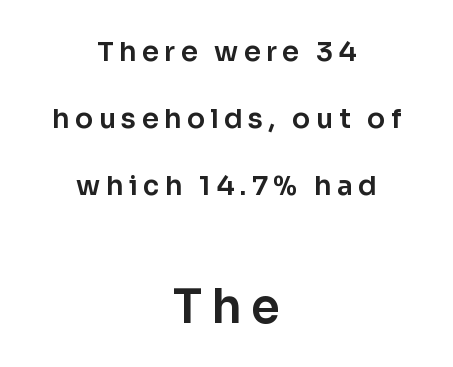
{"serif": "no", "italic": "no", "width": "normal", "stroke_contrast": "low", "x_height": "medium", "monospaced": "no", "underline": "no", "align": "center", "line_spacing": "loose", "line_spacing_ratio": 2.48, "letter_spacing": "wide", "letter_spacing_em": 0.2, "larger_block": "second", "size_ratio": 1.74, "glyph_px": 47}
